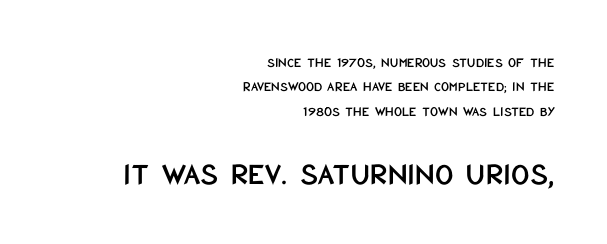
{"serif": "no", "italic": "no", "width": "condensed", "stroke_contrast": "low", "x_height": "large", "monospaced": "no", "underline": "no", "align": "right", "line_spacing_ratio": 1.74, "letter_spacing": "normal", "letter_spacing_em": 0.0, "larger_block": "second", "size_ratio": 2.29, "glyph_px": 32}
